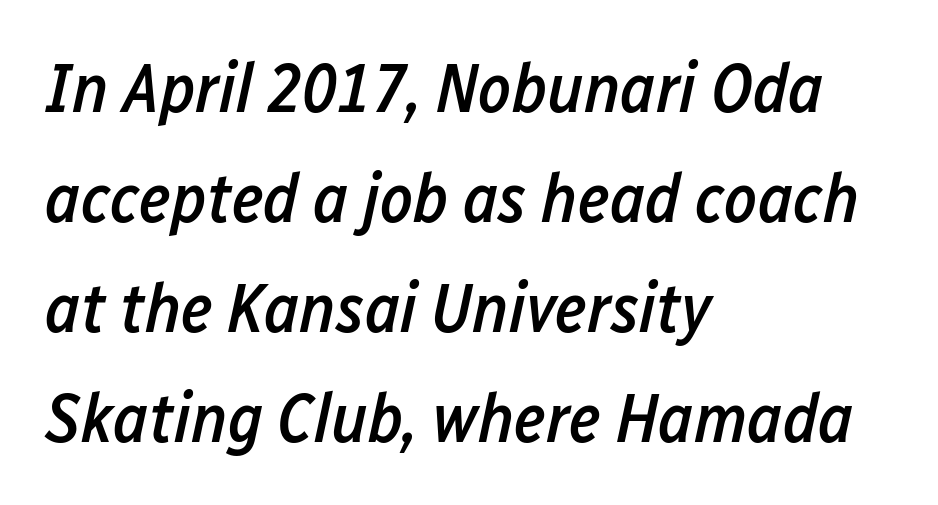
Q: Is the text bold? A: Semi-bold.
Q: Is the text italic (slanted)? A: Yes, it leans right by about 12 degrees.
Q: Is the text underlined? A: No.
Q: How is the paragraph aligned? A: Left-aligned.
Q: Is the spacing between letters normal or unusually wide? A: Normal.
Q: Is the spacing between lines tight, normal or loose? A: Normal.
Q: Width (condensed, normal, or wide)? A: Condensed.
Q: Stroke contrast? A: Low.
Q: x-height? A: Medium.
Q: Monospaced? A: No.
